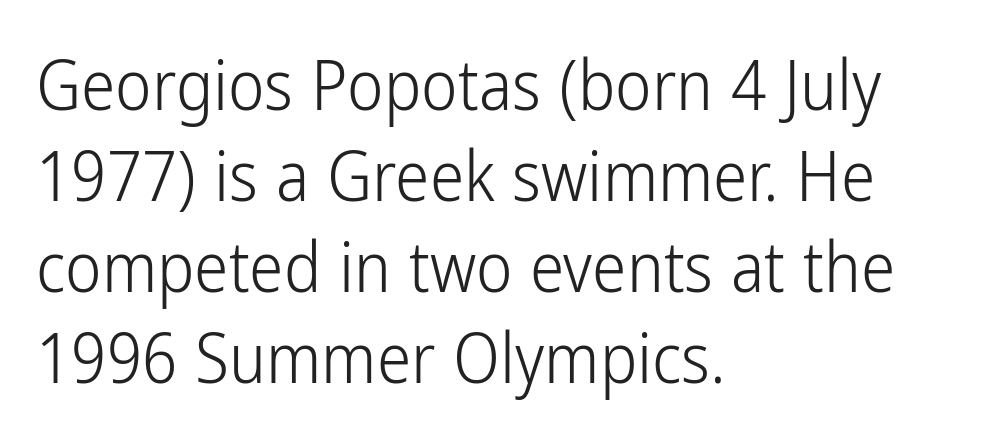
Q: Is the text bold? A: No.
Q: Is the text italic (slanted)? A: No, it is upright.
Q: Is the typeface a serif or a sans-serif typeface? A: Sans-serif.
Q: Is the text underlined? A: No.
Q: How is the paragraph aligned? A: Left-aligned.
Q: Is the spacing between letters normal or unusually wide? A: Normal.
Q: Is the spacing between lines tight, normal or loose? A: Normal.
Q: Width (condensed, normal, or wide)? A: Condensed.
Q: Stroke contrast? A: Low.
Q: x-height? A: Medium.
Q: Monospaced? A: No.
